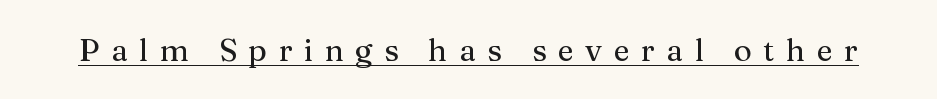
I'd call this a serif setting — the letters wear small feet. Tracking here is generous; glyphs stand well apart from one another. In designer terms, the underline attribute is active on this setting. Nope, not italic — everything's standing straight. Each letter keeps its own natural width here, so spacing adapts to shape.
